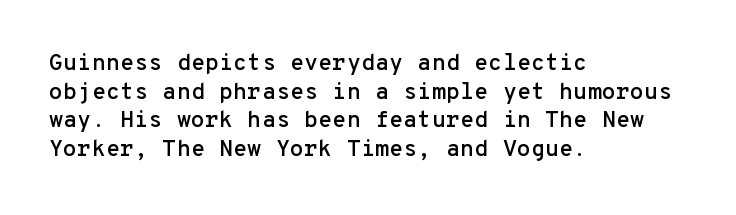
The image shows 23 px text type, upright; set left-aligned, normal line spacing (1.25x), normal letter spacing, not underlined.
